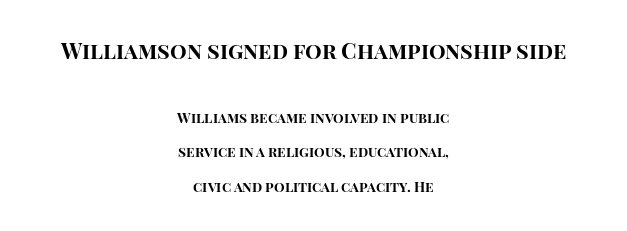
Q: Is the text bold? A: Yes.
Q: Is the text italic (slanted)? A: No, it is upright.
Q: Is the text underlined? A: No.
Q: How is the paragraph aligned? A: Centered.
Q: Is the spacing between letters normal or unusually wide? A: Normal.
Q: Is the spacing between lines tight, normal or loose? A: Loose.
Q: Which block of text is set in a larger size, the first (top) or the second (bottom)? A: The first (top) one.
